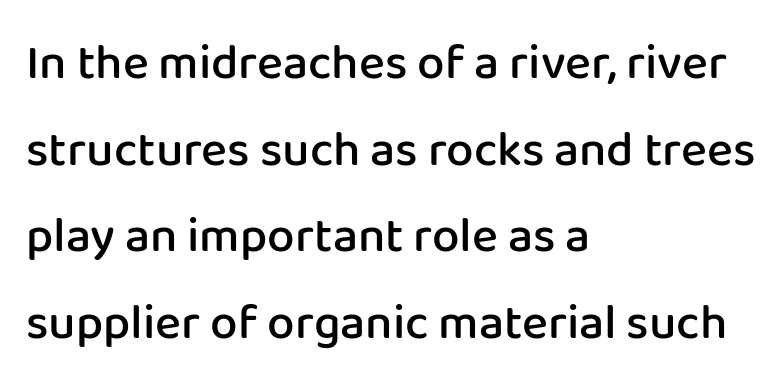
The image shows 49 px semibold sans-serif type, upright; set left-aligned, line spacing 1.77x, normal letter spacing, not underlined; low stroke contrast and a medium x-height.
